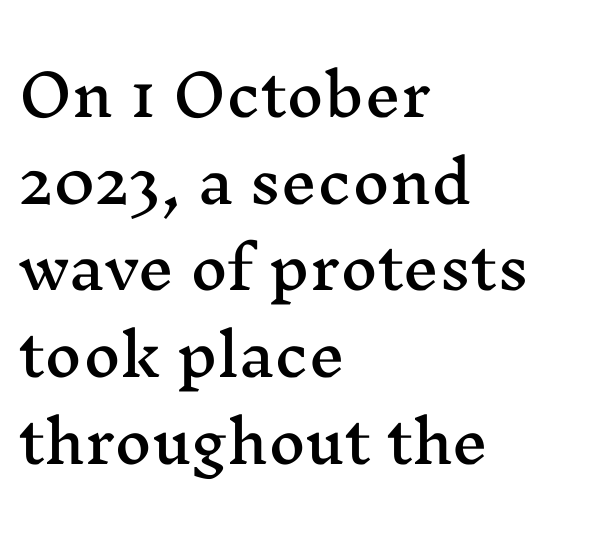
{"serif": "yes", "italic": "no", "width": "wide", "stroke_contrast": "medium", "x_height": "medium", "monospaced": "no", "underline": "no", "align": "left", "line_spacing": "normal", "line_spacing_ratio": 1.52, "letter_spacing": "normal", "letter_spacing_em": 0.0, "glyph_px": 57}
